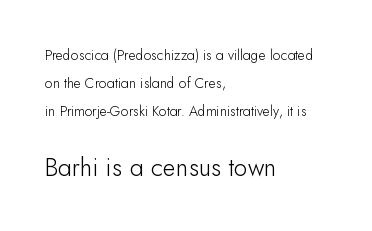
{"italic": "no", "bold": "no", "underline": "no", "align": "left", "line_spacing": "loose", "line_spacing_ratio": 1.99, "letter_spacing": "normal", "letter_spacing_em": 0.0, "larger_block": "second", "size_ratio": 1.79, "glyph_px": 25}
